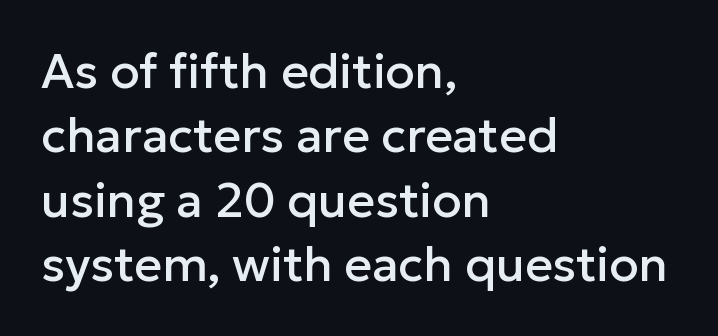
The image shows 48 px sans-serif type, upright; set left-aligned, normal line spacing (1.34x), normal letter spacing, not underlined; low stroke contrast and a medium x-height.
